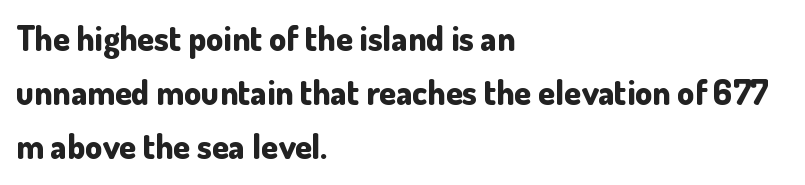
Nope, not italic — everything's standing straight. Observe the ordinary spacing: letters are neighbours, not strangers. If you measured baseline to baseline, you'd find a middling distance. The letters are bold, with thick, heavy strokes. Just letters on the line, the space beneath them empty. Here the designer chose a conventional face with non-uniform glyph widths.
